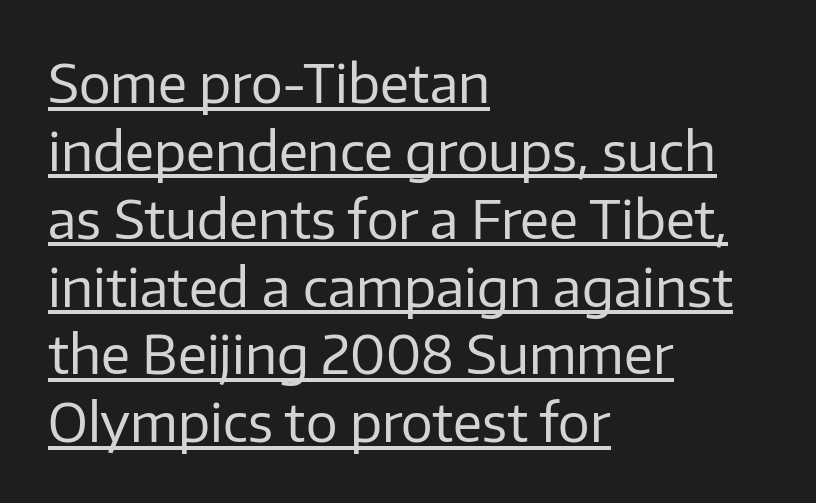
Q: Is the text bold? A: No.
Q: Is the text italic (slanted)? A: No, it is upright.
Q: Is the typeface a serif or a sans-serif typeface? A: Sans-serif.
Q: Is the text underlined? A: Yes.
Q: How is the paragraph aligned? A: Left-aligned.
Q: Is the spacing between letters normal or unusually wide? A: Normal.
Q: Is the spacing between lines tight, normal or loose? A: Normal.
Q: Width (condensed, normal, or wide)? A: Normal.
Q: Stroke contrast? A: Low.
Q: x-height? A: Medium.
Q: Monospaced? A: No.
